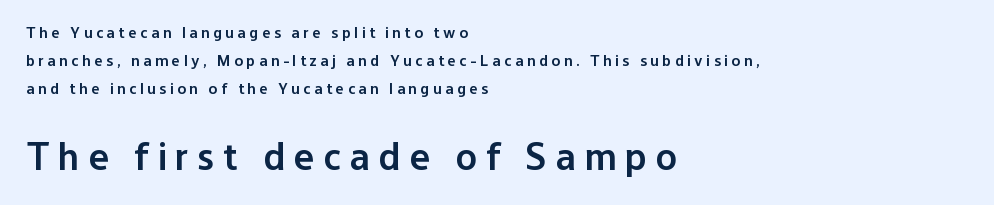
The image shows 39 px semibold sans-serif type, upright; set left-aligned, line spacing 1.74x, unusually wide letter spacing (+0.22 em), not underlined; the second (bottom) block is 2.44x larger; low stroke contrast and a medium x-height.
